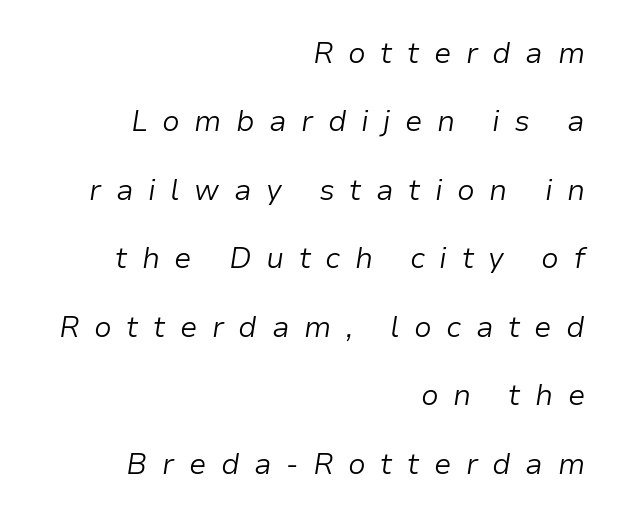
{"italic": "yes", "lean": "right", "slant_degrees": 9, "bold": "no", "weight": "light", "width": "normal", "stroke_contrast": "low", "x_height": "medium", "monospaced": "no", "underline": "no", "align": "right", "line_spacing": "loose", "line_spacing_ratio": 2.36, "letter_spacing": "wide", "letter_spacing_em": 0.5, "glyph_px": 29}
